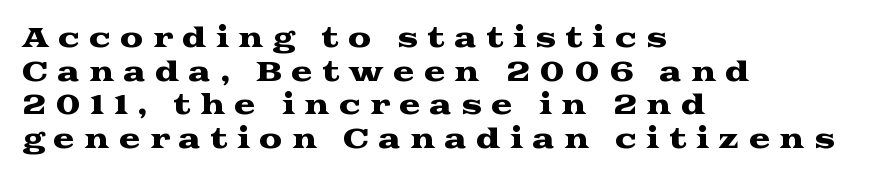
Underlining? Definitely not there. Spacing between characters has been opened up far beyond the box default. The leading is moderate, giving the passage an even texture. Which margin do the lines hug? The left one — the right edge is uneven. When letters stand straight like this, we call the style roman or upright.
